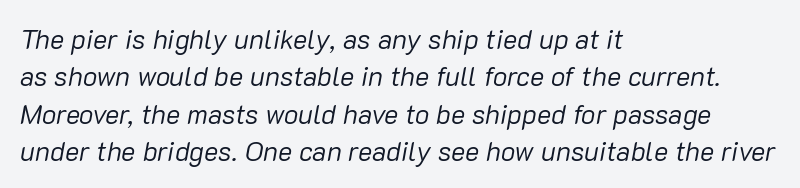
The image shows 27 px text type, italic (leaning right); set left-aligned, normal line spacing (1.38x), normal letter spacing, not underlined.
